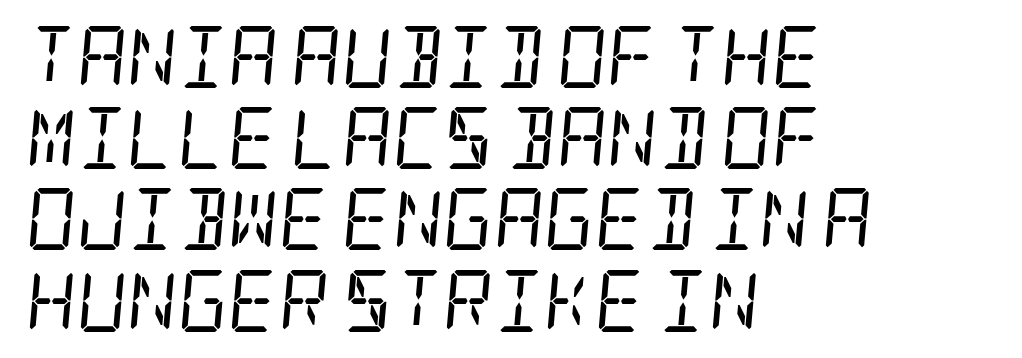
Q: Is the text bold? A: No.
Q: Is the text italic (slanted)? A: Yes, it leans right by about 5 degrees.
Q: Is the typeface a serif or a sans-serif typeface? A: Serif.
Q: Is the text underlined? A: No.
Q: How is the paragraph aligned? A: Left-aligned.
Q: Is the spacing between letters normal or unusually wide? A: Normal.
Q: Is the spacing between lines tight, normal or loose? A: Normal.
Q: Width (condensed, normal, or wide)? A: Condensed.
Q: Stroke contrast? A: Low.
Q: x-height? A: Large.
